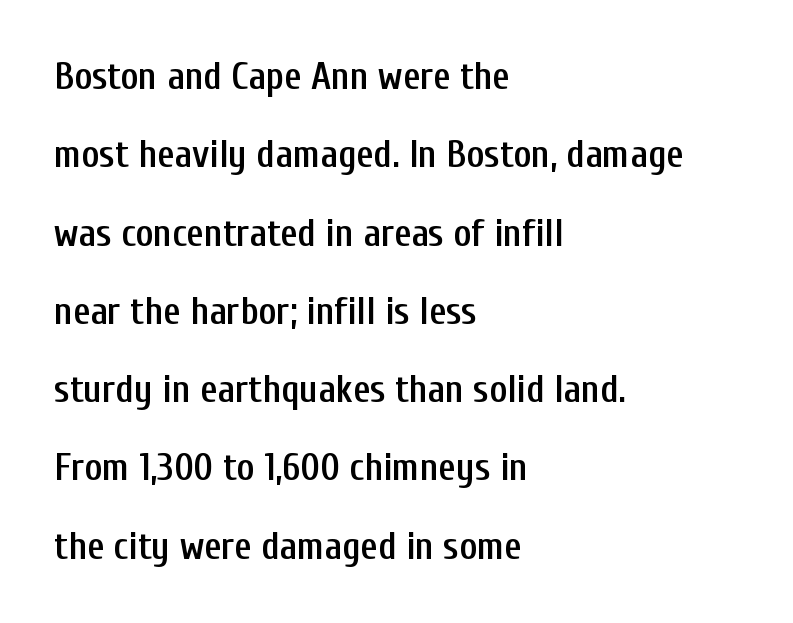
Is there much room between lines? Yes — plenty of vertical air separates them. Decoration check: the copy has no underline. This rendering uses left alignment, leaving the right contour irregular. A bit beefed up — I'd call it semibold rather than bold. Do the characters align in a grid? No, the font is proportional. Font category for this specimen: sans-serif.
